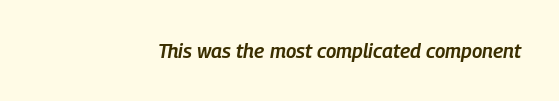
{"italic": "yes", "lean": "right", "slant_degrees": 9, "bold": "semi", "underline": "no", "letter_spacing": "normal", "letter_spacing_em": 0.0, "glyph_px": 20}
